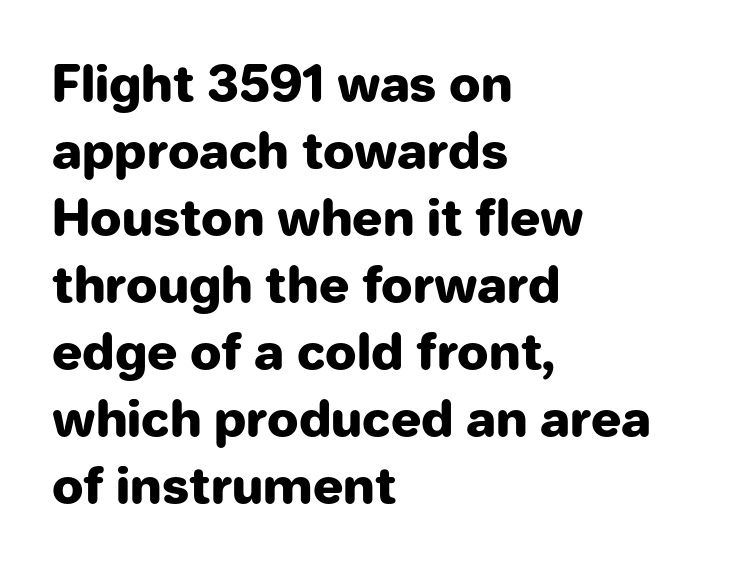
Q: Is the text bold? A: Yes.
Q: Is the text italic (slanted)? A: No, it is upright.
Q: Is the typeface a serif or a sans-serif typeface? A: Sans-serif.
Q: Is the text underlined? A: No.
Q: How is the paragraph aligned? A: Left-aligned.
Q: Is the spacing between letters normal or unusually wide? A: Normal.
Q: Is the spacing between lines tight, normal or loose? A: Normal.
Q: Width (condensed, normal, or wide)? A: Normal.
Q: Stroke contrast? A: Low.
Q: x-height? A: Medium.
Q: Monospaced? A: No.
